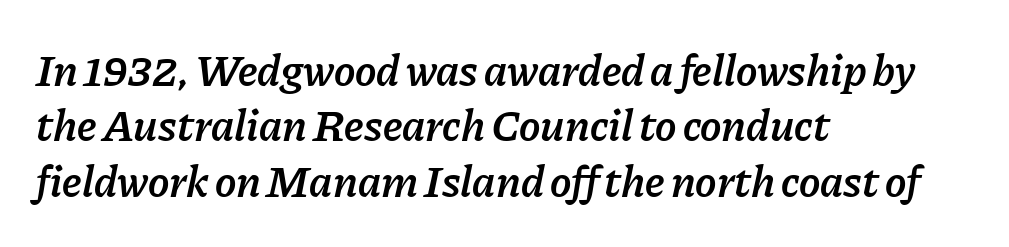
The image shows 45 px semibold type, italic (leaning right); set left-aligned, line spacing 1.23x, normal letter spacing, not underlined; low stroke contrast and a medium x-height.
